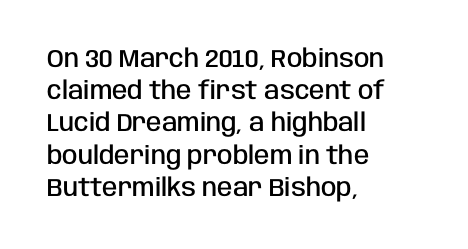
{"italic": "no", "bold": "semi", "underline": "no", "align": "left", "line_spacing": "normal", "line_spacing_ratio": 1.29, "letter_spacing": "normal", "letter_spacing_em": 0.0, "glyph_px": 25}
